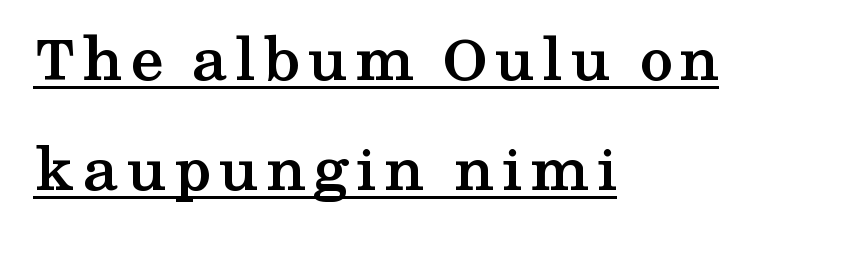
Q: Is the text bold? A: Yes.
Q: Is the text italic (slanted)? A: No, it is upright.
Q: Is the typeface a serif or a sans-serif typeface? A: Serif.
Q: Is the text underlined? A: Yes.
Q: How is the paragraph aligned? A: Left-aligned.
Q: Is the spacing between lines tight, normal or loose? A: Normal.
Q: Width (condensed, normal, or wide)? A: Wide.
Q: Stroke contrast? A: Medium.
Q: x-height? A: Medium.
Q: Monospaced? A: No.
